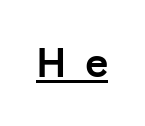
The image shows 44 px semibold sans-serif type, upright; set unusually wide letter spacing (+0.41 em), underlined; low stroke contrast and a medium x-height.
